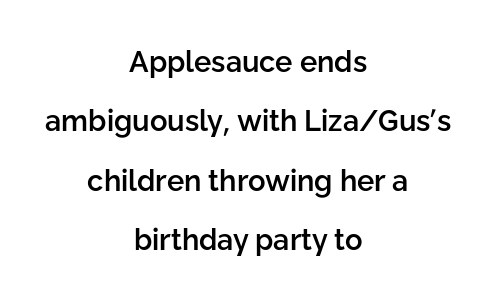
The image shows 29 px semibold sans-serif type, upright; set centered, loose line spacing (2.05x), normal letter spacing, not underlined; low stroke contrast and a medium x-height.
